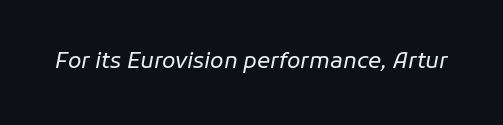
Q: Is the text bold? A: No.
Q: Is the text italic (slanted)? A: Yes, it leans right by about 11 degrees.
Q: Is the text underlined? A: No.
Q: Is the spacing between letters normal or unusually wide? A: Normal.
